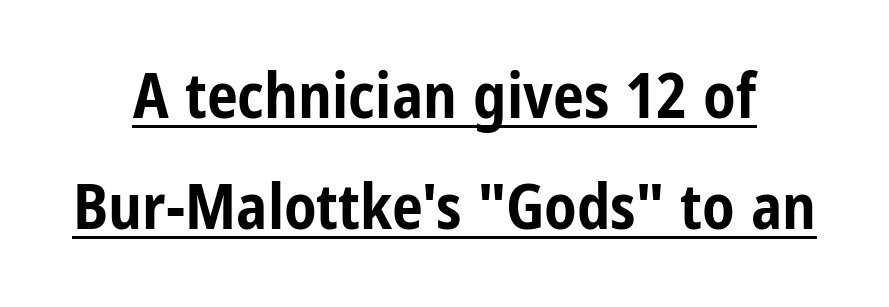
{"serif": "no", "italic": "no", "bold": "yes", "weight": "bold", "width": "condensed", "stroke_contrast": "low", "x_height": "medium", "monospaced": "no", "underline": "yes", "line_spacing_ratio": 1.79, "letter_spacing": "normal", "letter_spacing_em": 0.0, "glyph_px": 62}
